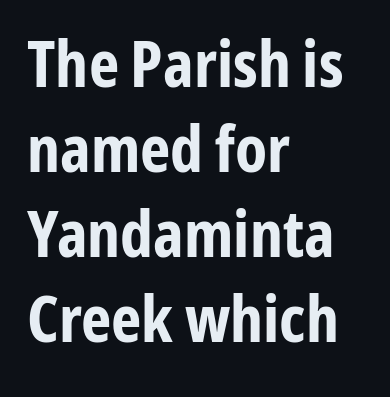
Q: Is the text bold? A: Yes.
Q: Is the text italic (slanted)? A: No, it is upright.
Q: Is the typeface a serif or a sans-serif typeface? A: Sans-serif.
Q: Is the text underlined? A: No.
Q: How is the paragraph aligned? A: Left-aligned.
Q: Is the spacing between letters normal or unusually wide? A: Normal.
Q: Is the spacing between lines tight, normal or loose? A: Normal.
Q: Width (condensed, normal, or wide)? A: Condensed.
Q: Stroke contrast? A: Low.
Q: x-height? A: Medium.
Q: Monospaced? A: No.
